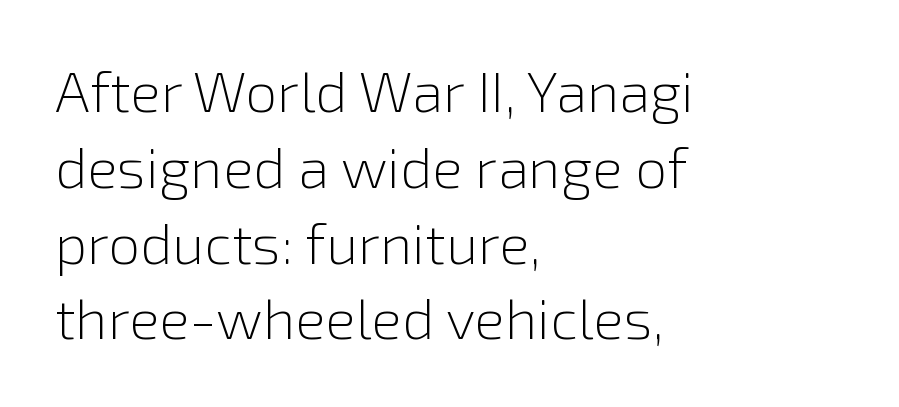
The lettering stays uniformly vertical, giving the passage a roman look. The strokes are not fattened; the text isn't bold. Inter-character spacing is left at the font's built-in metrics. Honestly, the row spacing looks completely unremarkable. The font family rendered here belongs to the sans-serif group.
